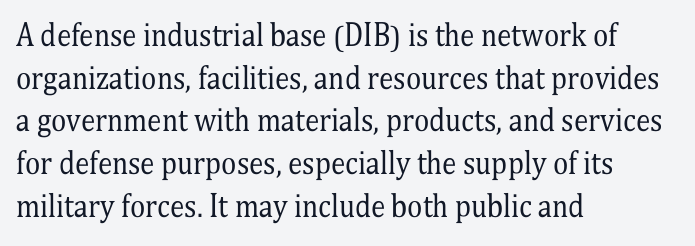
Q: Is the text bold? A: No.
Q: Is the text italic (slanted)? A: No, it is upright.
Q: Is the typeface a serif or a sans-serif typeface? A: Serif.
Q: Is the text underlined? A: No.
Q: How is the paragraph aligned? A: Left-aligned.
Q: Is the spacing between letters normal or unusually wide? A: Normal.
Q: Is the spacing between lines tight, normal or loose? A: Normal.
Q: Width (condensed, normal, or wide)? A: Condensed.
Q: Stroke contrast? A: Medium.
Q: x-height? A: Medium.
Q: Monospaced? A: No.
